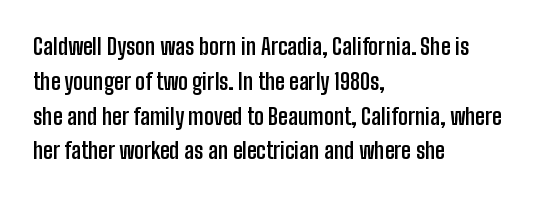
One-word summary of the alignment: left. Characters remain perfectly vertical along every line. Words float on clear page, feet unadorned. Look at the tracking — it's just the regular setting, nothing added.
